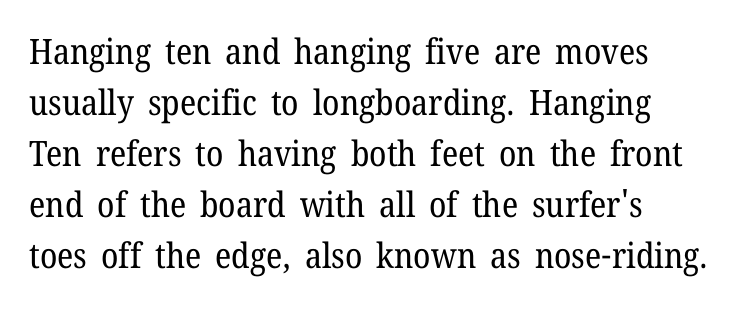
Nobody touched the tracking dial on this one. The lines sit at an ordinary, default distance from one another. Font category for this specimen: serif. Is there any slant? The stems are plumb. Beneath every word, the page is bare.
